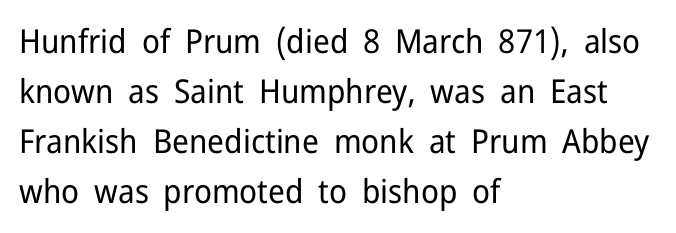
{"serif": "no", "italic": "no", "bold": "no", "weight": "regular", "width": "normal", "stroke_contrast": "low", "x_height": "medium", "monospaced": "no", "underline": "no", "align": "left", "line_spacing": "normal", "line_spacing_ratio": 1.52, "letter_spacing": "normal", "letter_spacing_em": 0.0, "glyph_px": 33}
